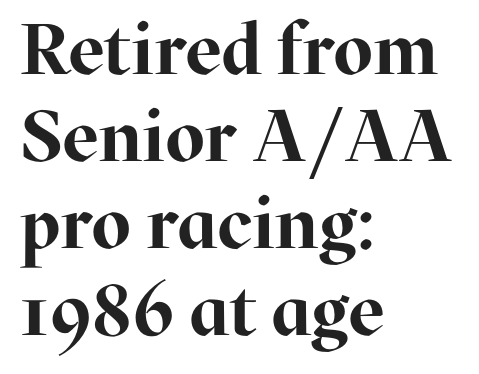
To sum up the face: it has serifs. The letters advance in unequal steps, a hallmark of proportional type. The letters are bold, with thick, heavy strokes. Teacher's note: observe the even left margin — that is flush-left alignment.
